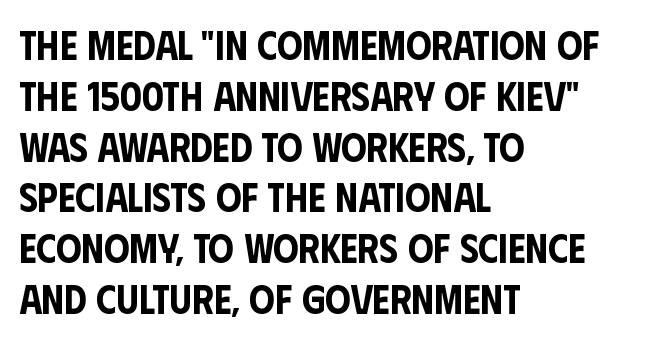
Q: Is the text italic (slanted)? A: No, it is upright.
Q: Is the typeface a serif or a sans-serif typeface? A: Sans-serif.
Q: Is the text underlined? A: No.
Q: How is the paragraph aligned? A: Left-aligned.
Q: Is the spacing between letters normal or unusually wide? A: Normal.
Q: Is the spacing between lines tight, normal or loose? A: Normal.
Q: Width (condensed, normal, or wide)? A: Condensed.
Q: Stroke contrast? A: Low.
Q: x-height? A: Large.
Q: Monospaced? A: No.
